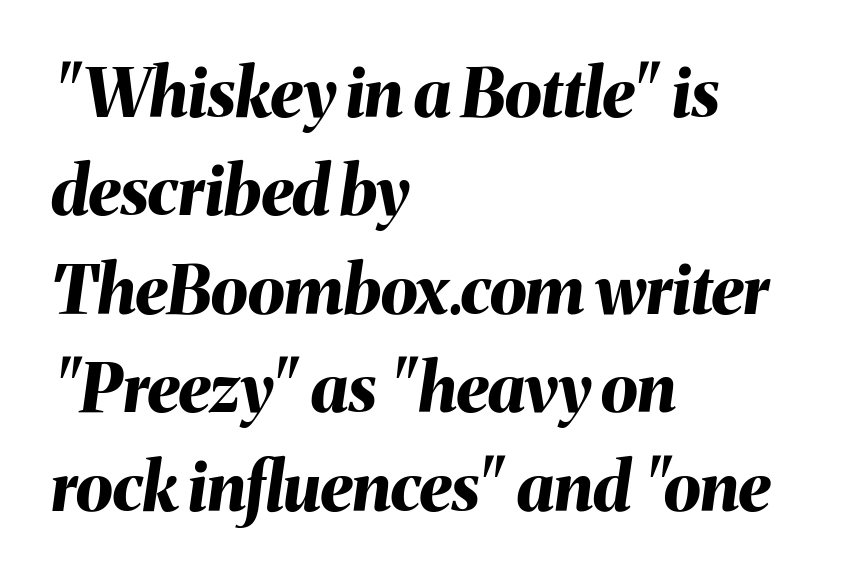
The image shows 67 px bold type, italic (leaning right); set left-aligned, normal line spacing (1.47x), normal letter spacing, not underlined; medium stroke contrast and a medium x-height.
